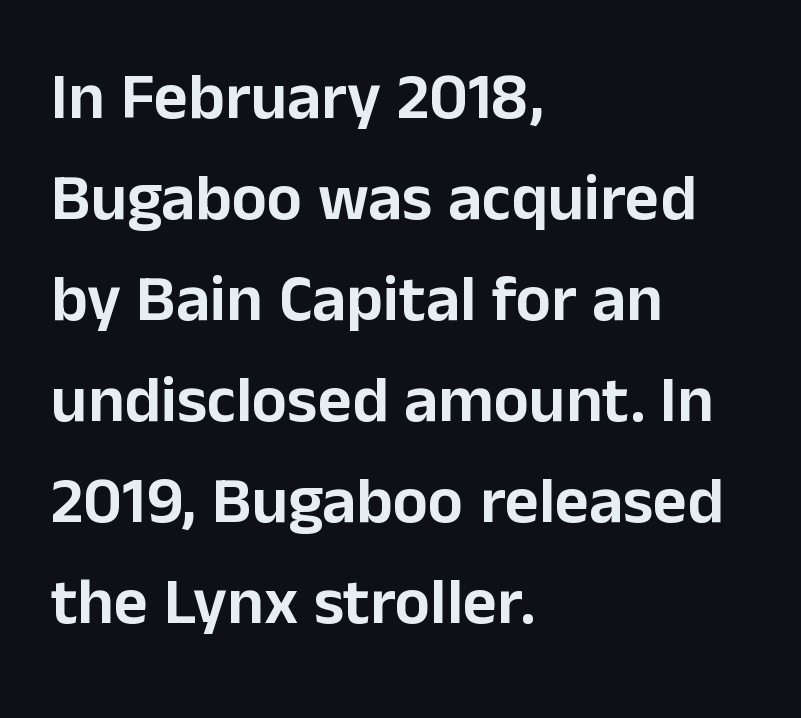
Note the varied advance widths — an 'i' is clearly narrower than an 'm'. Rows of type keep a routine distance in the vertical direction. The paragraph shown leans on its left margin. Beneath every word, the page is bare. Designer's note — italics off, roman on.
